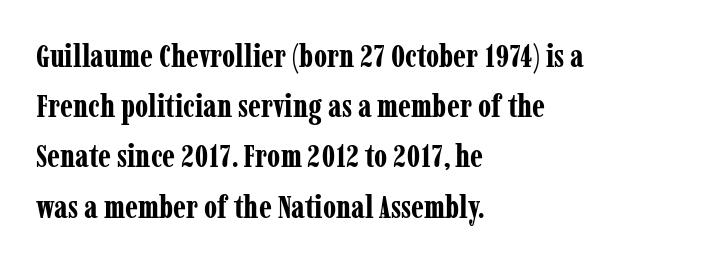
{"serif": "yes", "italic": "no", "bold": "yes", "weight": "bold", "width": "condensed", "stroke_contrast": "low", "x_height": "medium", "monospaced": "no", "underline": "no", "align": "left", "line_spacing": "normal", "line_spacing_ratio": 1.57, "letter_spacing": "normal", "letter_spacing_em": 0.0, "glyph_px": 32}
